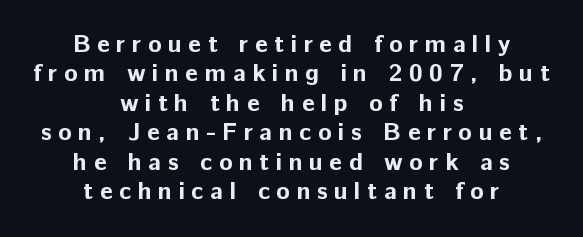
Q: Is the text bold? A: Yes.
Q: Is the text italic (slanted)? A: No, it is upright.
Q: Is the text underlined? A: No.
Q: How is the paragraph aligned? A: Centered.
Q: Is the spacing between letters normal or unusually wide? A: Unusually wide.
